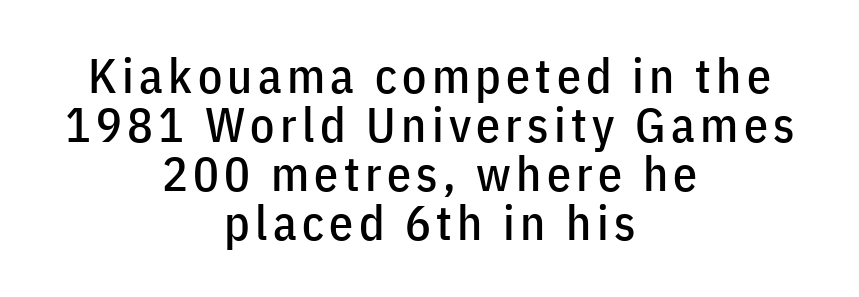
The image shows 48 px condensed sans-serif type, upright; set centered, tight line spacing (1.02x), not underlined; low stroke contrast and a medium x-height.
